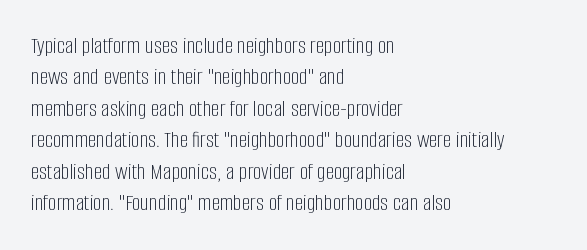
Q: Is the text bold? A: No.
Q: Is the text italic (slanted)? A: No, it is upright.
Q: Is the text underlined? A: No.
Q: How is the paragraph aligned? A: Left-aligned.
Q: Is the spacing between letters normal or unusually wide? A: Normal.
Q: Is the spacing between lines tight, normal or loose? A: Normal.
